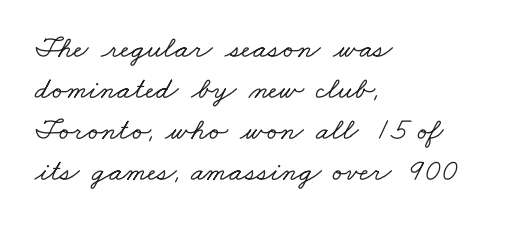
{"serif": "yes", "width": "wide", "stroke_contrast": "low", "x_height": "small", "monospaced": "no", "underline": "no", "align": "left", "line_spacing": "normal", "line_spacing_ratio": 1.32, "letter_spacing": "normal", "letter_spacing_em": 0.0, "glyph_px": 31}
